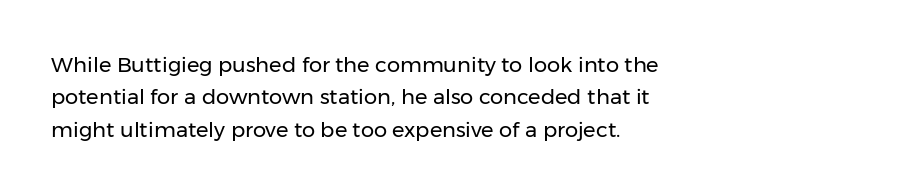
The image shows 21 px text type, upright; set left-aligned, normal line spacing (1.54x), normal letter spacing, not underlined.
